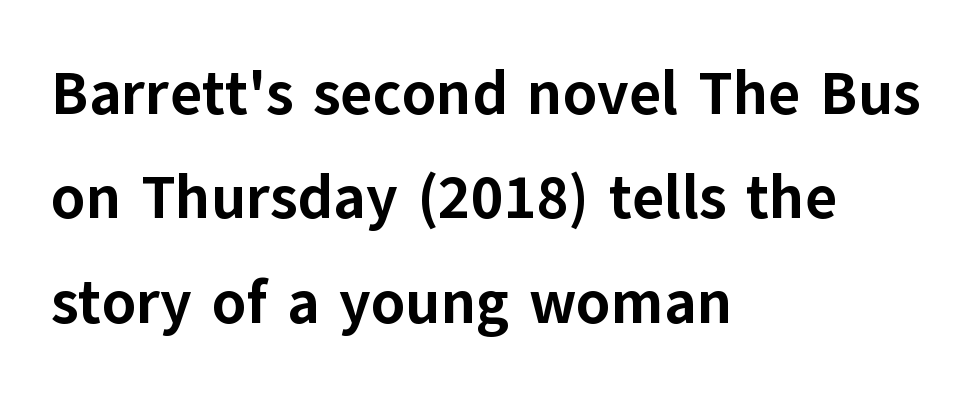
The specimen reads as upright at a glance. Does the type have serifs? No, each stem ends abruptly. Is this a fixed-width face? No — the glyphs have proportional, varying widths. Anything drawn beneath the words? Only blank space. The rendering anchors every line to the left-hand side.
